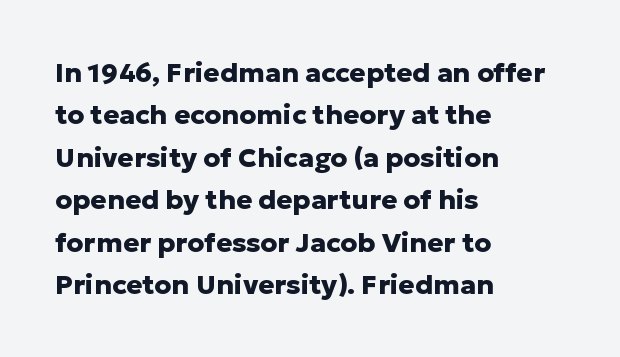
The image shows 27 px bold type, upright; set left-aligned, normal line spacing (1.57x), normal letter spacing, not underlined.
